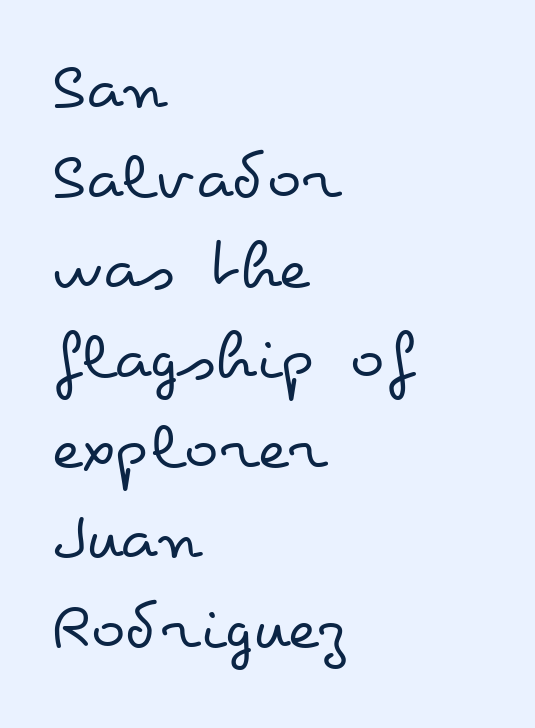
Q: Is the text bold? A: No.
Q: Is the text italic (slanted)? A: No, it is upright.
Q: Is the text underlined? A: No.
Q: How is the paragraph aligned? A: Left-aligned.
Q: Is the spacing between letters normal or unusually wide? A: Normal.
Q: Is the spacing between lines tight, normal or loose? A: Normal.
Q: Width (condensed, normal, or wide)? A: Wide.
Q: Stroke contrast? A: Low.
Q: x-height? A: Small.
Q: Monospaced? A: No.
